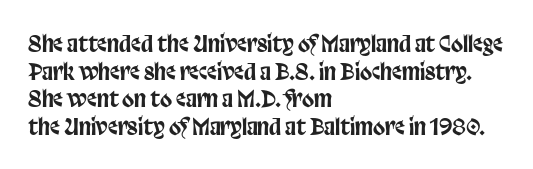
Regarding leading, the lines here are spaced in the standard way. The space beneath each line is pristine and unruled. Tracking value appears to be zero — textbook default spacing. The setting favours the left margin, as ordinary paragraphs usually do.
